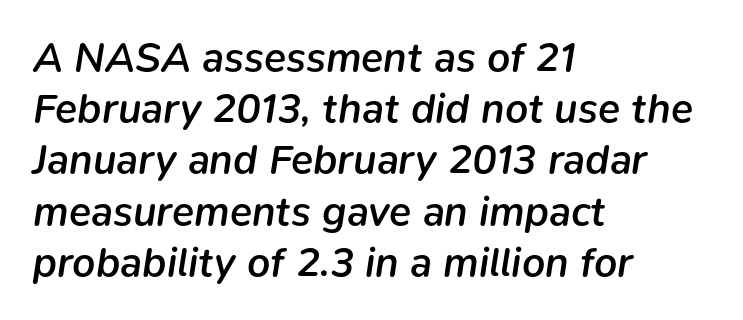
A typesetter would call this proportional, since set widths differ per character. Nothing unusual about the tracking: characters are spaced as the font intends. Interline gaps are of average width in this sample. Quick note: underline off. Each line starts at the same left margin while the right side varies.
